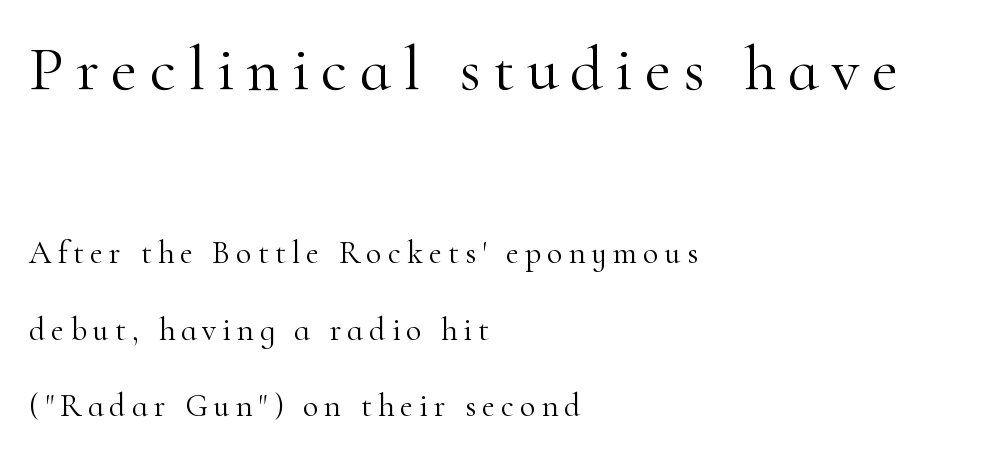
The image shows 64 px light serif type, upright; set left-aligned, loose line spacing (2.39x), not underlined; the first (top) block is 2.0x larger; high stroke contrast and a small x-height.
